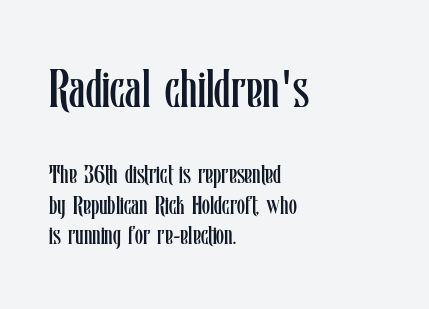
{"italic": "no", "bold": "no", "weight": "regular", "width": "condensed", "stroke_contrast": "low", "x_height": "medium", "monospaced": "no", "underline": "no", "align": "left", "line_spacing_ratio": 1.18, "letter_spacing": "normal", "letter_spacing_em": 0.0, "larger_block": "first", "size_ratio": 2.04, "glyph_px": 53}
